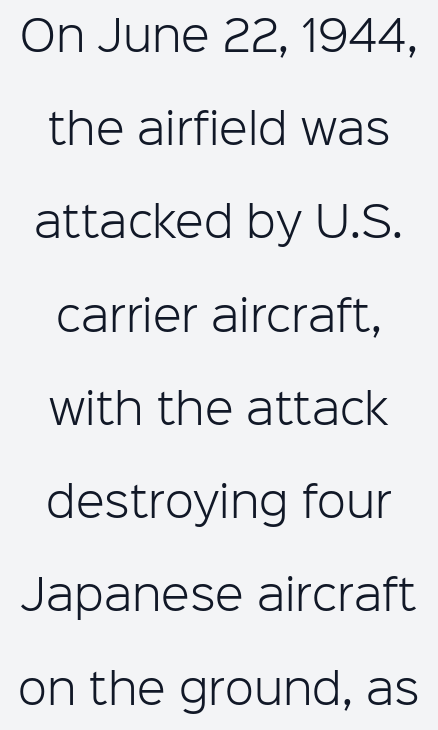
{"serif": "no", "italic": "no", "bold": "no", "weight": "light", "width": "normal", "stroke_contrast": "low", "x_height": "medium", "monospaced": "no", "underline": "no", "align": "center", "line_spacing": "loose", "line_spacing_ratio": 2.22, "letter_spacing": "normal", "letter_spacing_em": 0.0, "glyph_px": 42}
